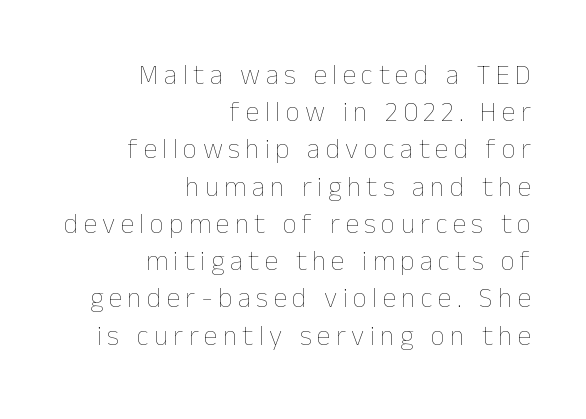
The image shows 28 px thin type, upright; set right-aligned, normal line spacing (1.33x), not underlined; low stroke contrast and a medium x-height.
